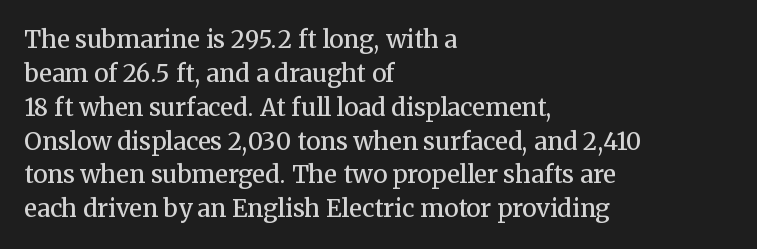
Does the weight exceed regular? Yes, but only to semibold. The glyphs are unaccompanied by any horizontal stroke below them. Line starts are locked; line ends wander. Leading: standard.
